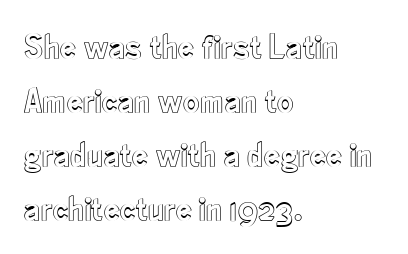
{"italic": "no", "width": "condensed", "x_height": "small", "monospaced": "no", "underline": "no", "align": "left", "line_spacing": "normal", "line_spacing_ratio": 1.5, "letter_spacing": "normal", "letter_spacing_em": 0.0, "glyph_px": 36}
